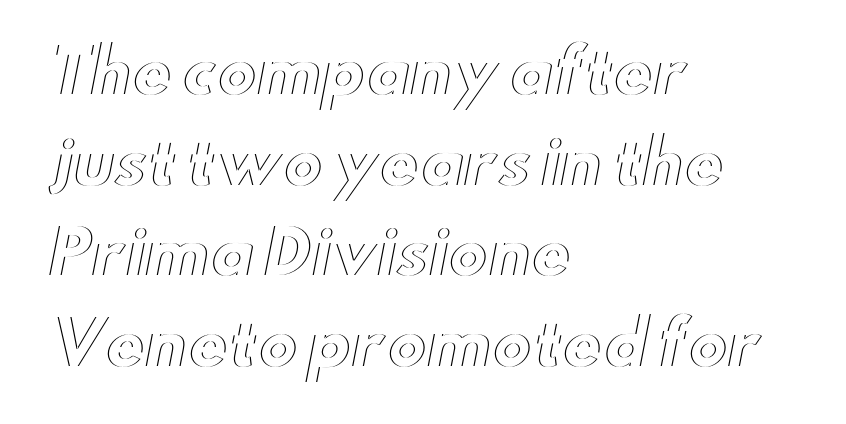
Q: Is the text italic (slanted)? A: Yes.
Q: Is the text underlined? A: No.
Q: How is the paragraph aligned? A: Left-aligned.
Q: Is the spacing between letters normal or unusually wide? A: Normal.
Q: Is the spacing between lines tight, normal or loose? A: Normal.
Q: Width (condensed, normal, or wide)? A: Wide.
Q: x-height? A: Small.
Q: Monospaced? A: No.
